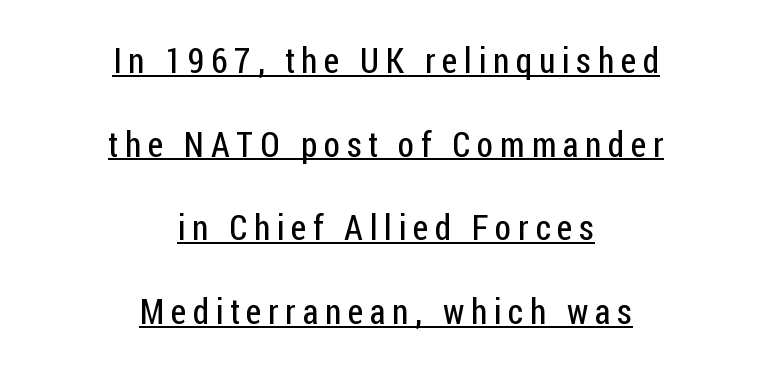
The image shows 35 px regular-weight, condensed sans-serif type, upright; set centered, loose line spacing (2.39x), underlined; low stroke contrast and a medium x-height.
